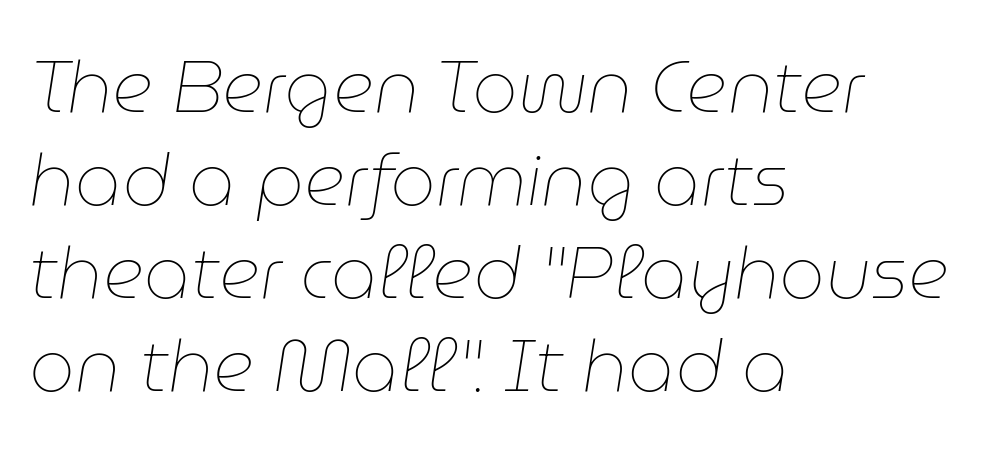
Summary of vertical rhythm: regular, with standard interline spacing. One-word summary of the alignment: left. The typeface has the unassuming heft of standard copy or less. The face used here is proportionally spaced, like ordinary book or web type. It's the slanting kind of type.
